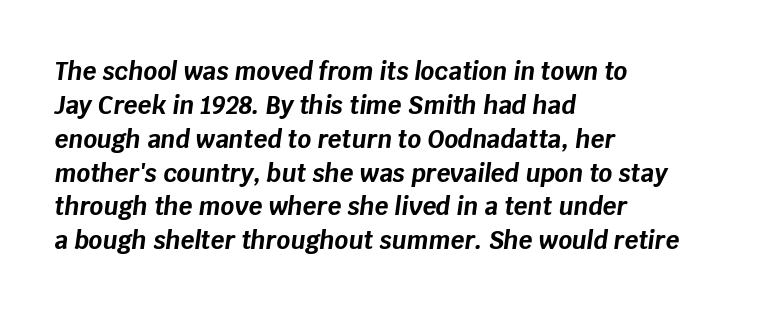
Q: Is the text bold? A: Yes.
Q: Is the text italic (slanted)? A: Yes, it leans right by about 8 degrees.
Q: Is the text underlined? A: No.
Q: How is the paragraph aligned? A: Left-aligned.
Q: Is the spacing between letters normal or unusually wide? A: Normal.
Q: Is the spacing between lines tight, normal or loose? A: Normal.
